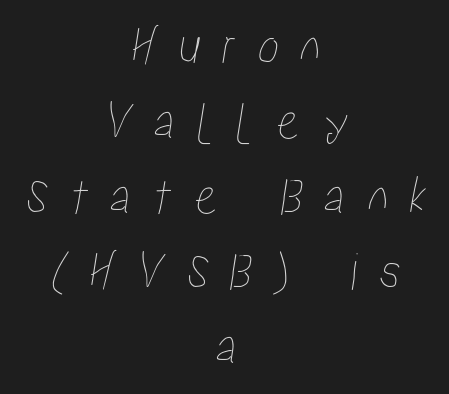
The image shows 54 px condensed type; set centered, normal line spacing (1.39x), unusually wide letter spacing (+0.4 em), not underlined; low stroke contrast and a medium x-height.
